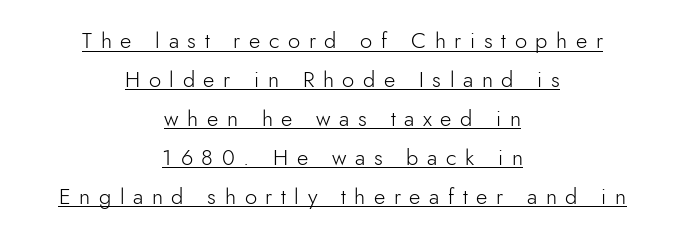
The image shows 22 px text type, upright; set centered, line spacing 1.77x, unusually wide letter spacing (+0.39 em), underlined.
